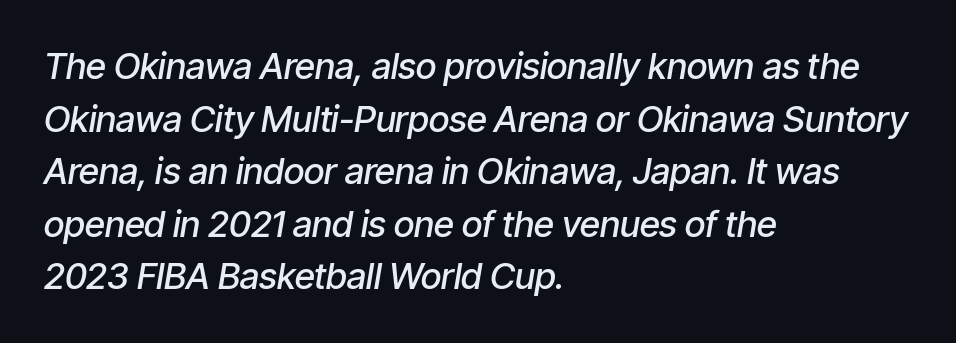
The passage shown is semibold, sitting just below true bold. The letters advance in unequal steps, a hallmark of proportional type. The rows are spaced the way most documents space them. In terms of letterspacing, this is plain default setting. The foot of each line stays bare and open.
